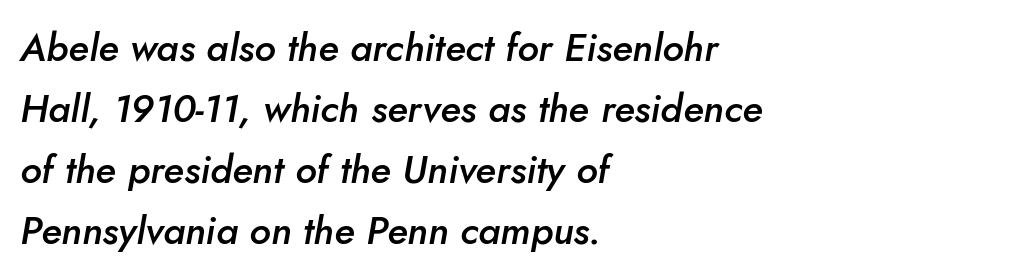
This sample keeps an unexceptional amount of space between lines. A somewhat darkened texture: the type is semibold rather than bold. Visually the block forms a straight wall on the left and a jagged coastline on the right. Italic? Definitely — the glyphs are oblique. Here the designer chose a conventional face with non-uniform glyph widths. Descenders hang freely into open space.
